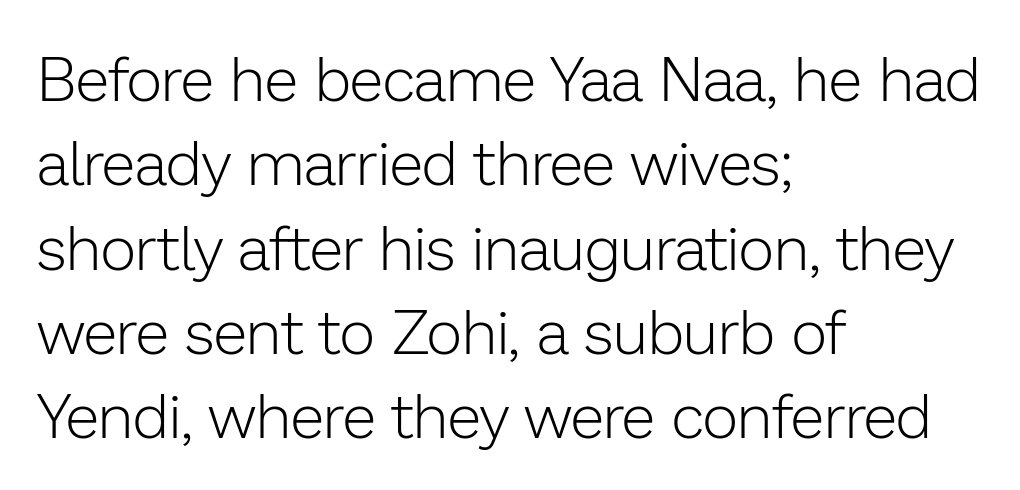
Are there feet on the stems? There aren't — it's a sans. How are the letters spaced? Ordinarily, with no added tracking. Compared with a centered layout, this one pins lines to the left instead. It's the straight-up-and-down kind of type. Compared with typical paragraphs, the rows here are spaced about the same. The typeface has the unassuming heft of standard copy or less.
